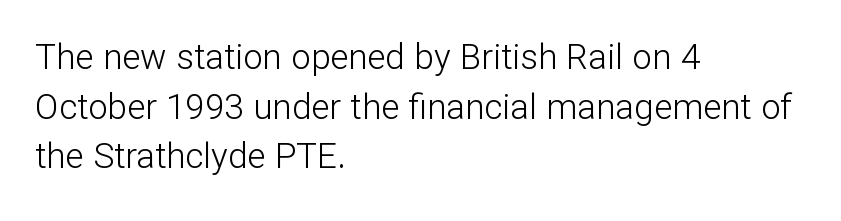
The image shows 35 px light sans-serif type, upright; set left-aligned, normal line spacing (1.42x), normal letter spacing, not underlined; low stroke contrast and a medium x-height.
